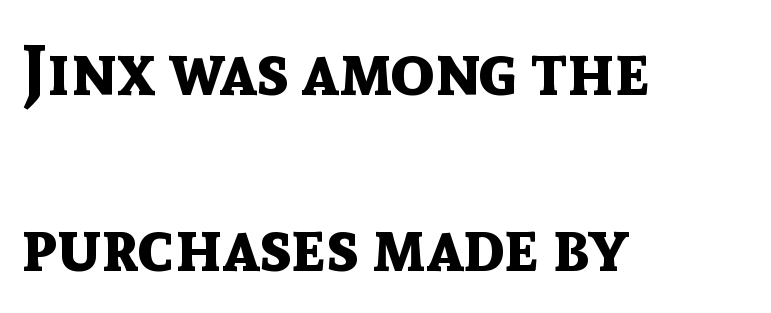
Q: Is the text bold? A: Yes.
Q: Is the text italic (slanted)? A: No, it is upright.
Q: Is the typeface a serif or a sans-serif typeface? A: Sans-serif.
Q: Is the text underlined? A: No.
Q: How is the paragraph aligned? A: Left-aligned.
Q: Is the spacing between letters normal or unusually wide? A: Normal.
Q: Is the spacing between lines tight, normal or loose? A: Loose.
Q: Width (condensed, normal, or wide)? A: Normal.
Q: x-height? A: Medium.
Q: Monospaced? A: No.
